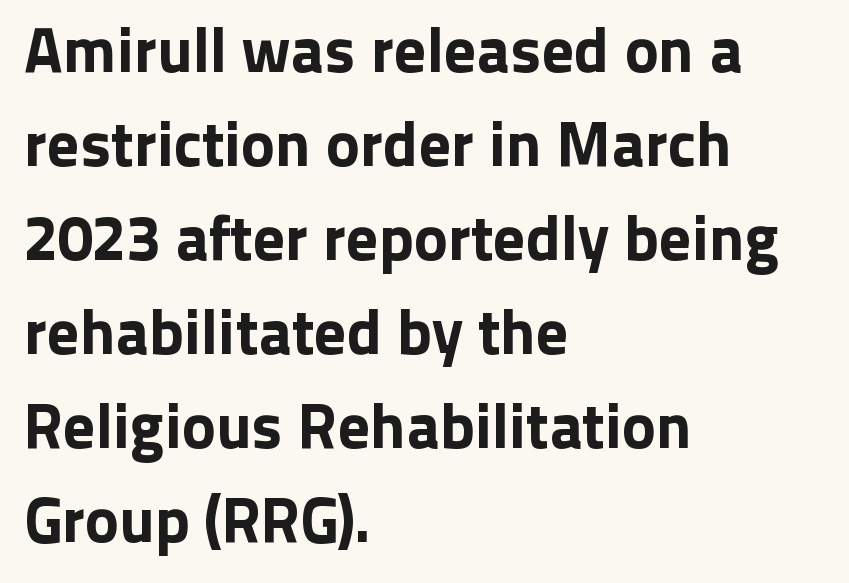
These lines stack with their left ends in a neat column. The typography opts for an upright posture over an oblique one. The typeface chosen for these lines omits serifs. The block of text has a typical density, with ordinary space between rows. Decoration check: the copy has no underline.
